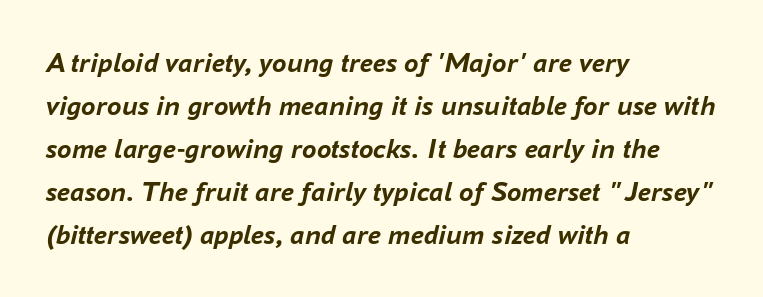
Q: Is the text bold? A: Yes.
Q: Is the text italic (slanted)? A: Yes, it leans right by about 16 degrees.
Q: Is the text underlined? A: No.
Q: How is the paragraph aligned? A: Left-aligned.
Q: Is the spacing between letters normal or unusually wide? A: Normal.
Q: Is the spacing between lines tight, normal or loose? A: Normal.
Q: Width (condensed, normal, or wide)? A: Normal.
Q: Stroke contrast? A: Low.
Q: x-height? A: Medium.
Q: Monospaced? A: No.
